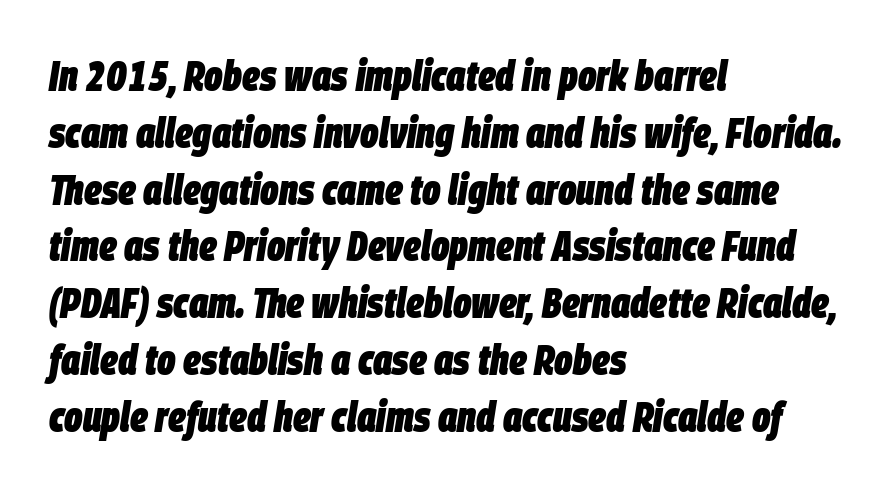
{"italic": "yes", "lean": "right", "slant_degrees": 9, "bold": "yes", "weight": "heavy", "width": "condensed", "stroke_contrast": "low", "x_height": "large", "monospaced": "no", "underline": "no", "align": "left", "line_spacing": "normal", "line_spacing_ratio": 1.32, "letter_spacing": "normal", "letter_spacing_em": 0.0, "glyph_px": 43}
